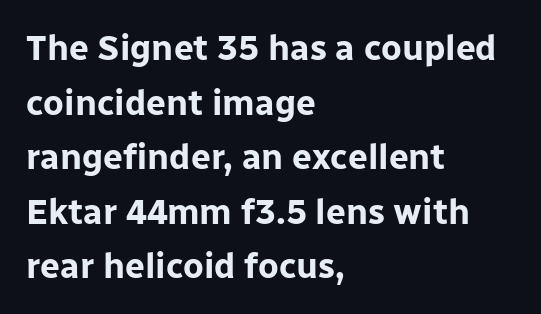
Q: Is the text bold? A: Yes.
Q: Is the text italic (slanted)? A: No, it is upright.
Q: Is the typeface a serif or a sans-serif typeface? A: Sans-serif.
Q: Is the text underlined? A: No.
Q: How is the paragraph aligned? A: Left-aligned.
Q: Is the spacing between letters normal or unusually wide? A: Normal.
Q: Is the spacing between lines tight, normal or loose? A: Normal.
Q: Width (condensed, normal, or wide)? A: Normal.
Q: Stroke contrast? A: Low.
Q: x-height? A: Medium.
Q: Monospaced? A: No.
